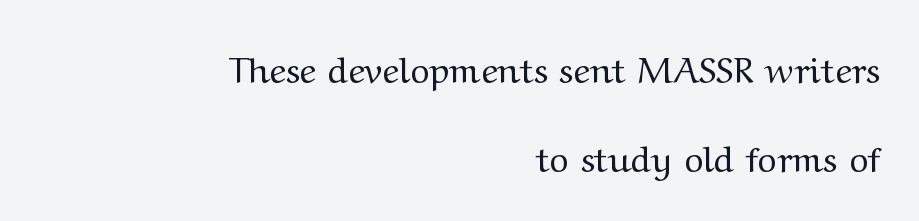
Is the letter spacing exaggerated? No — it looks like the ordinary default. The rag falls on the left side of this text block. Loosely led — the rows are spread out. Proportional: the letters do not fall into vertical columns.
